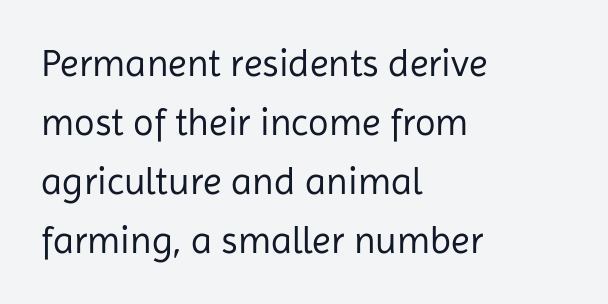
Q: Is the text bold? A: No.
Q: Is the text italic (slanted)? A: No, it is upright.
Q: Is the typeface a serif or a sans-serif typeface? A: Sans-serif.
Q: Is the text underlined? A: No.
Q: How is the paragraph aligned? A: Left-aligned.
Q: Is the spacing between letters normal or unusually wide? A: Normal.
Q: Is the spacing between lines tight, normal or loose? A: Normal.
Q: Width (condensed, normal, or wide)? A: Normal.
Q: Stroke contrast? A: Low.
Q: x-height? A: Medium.
Q: Monospaced? A: No.
